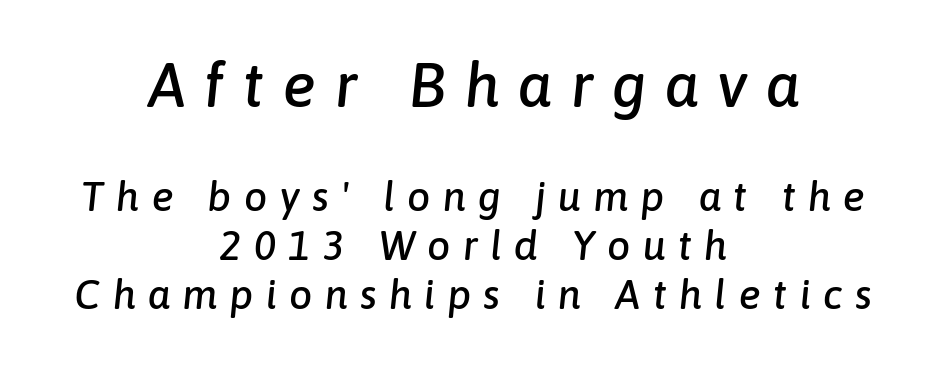
{"italic": "yes", "lean": "right", "slant_degrees": 6, "width": "normal", "stroke_contrast": "low", "x_height": "medium", "monospaced": "no", "underline": "no", "align": "center", "line_spacing_ratio": 1.19, "letter_spacing": "wide", "letter_spacing_em": 0.3, "larger_block": "first", "size_ratio": 1.51, "glyph_px": 62}
